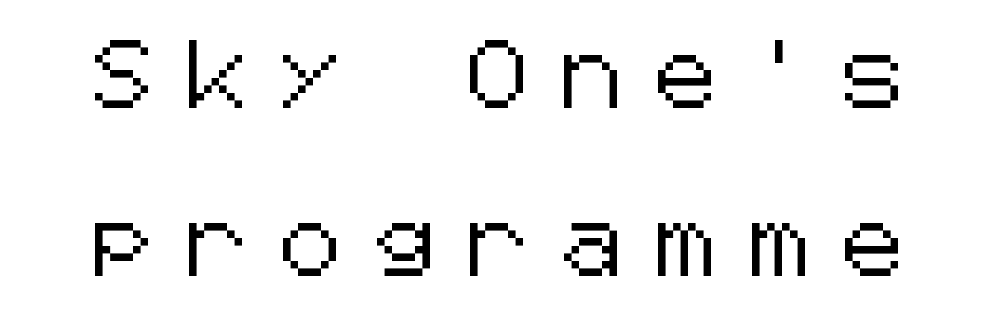
The image shows 68 px sans-serif type, upright; set loose line spacing (2.47x), unusually wide letter spacing (+0.49 em), not underlined; low stroke contrast and a medium x-height.
